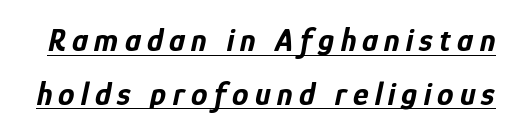
Observe the lean: these are italic letterforms. What decoration does the sample have? An underline. Normally led — the rows are evenly, conventionally spaced. Is this a fixed-width face? No — the glyphs have proportional, varying widths. Emphasis by weight is at full strength: bold.
